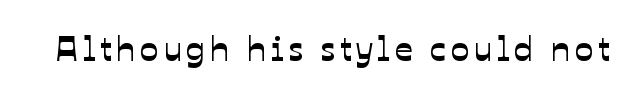
{"serif": "no", "width": "normal", "stroke_contrast": "low", "x_height": "medium", "monospaced": "no", "underline": "no", "glyph_px": 35}
